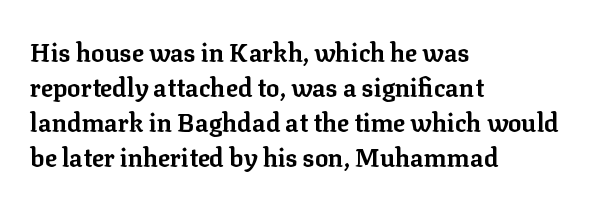
Nope, not italic — everything's standing straight. Regular leading. Teacher's note: observe the even left margin — that is flush-left alignment. The space beneath each line is pristine and unruled. Glyph-to-glyph distance matches everyday printed text.
